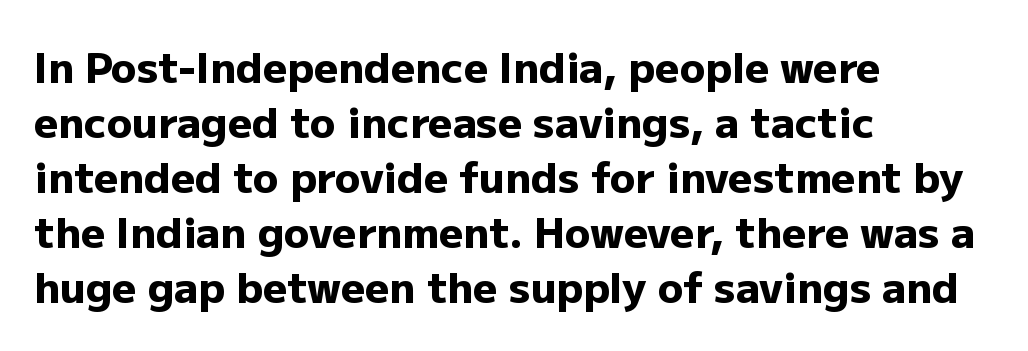
The image shows 42 px heavy sans-serif type, upright; set left-aligned, normal line spacing (1.31x), normal letter spacing, not underlined; low stroke contrast and a medium x-height.
